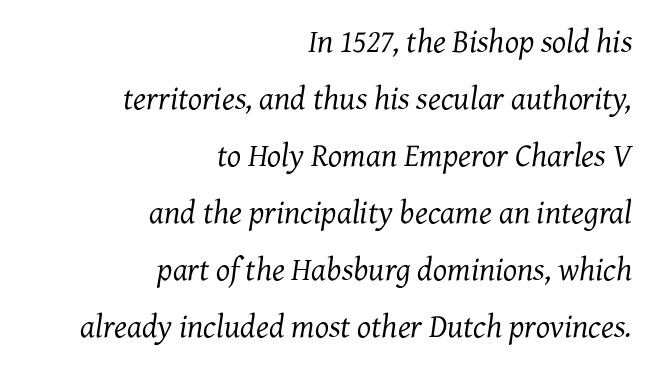
The image shows 33 px regular-weight serif type, italic (leaning right); set right-aligned, line spacing 1.73x, normal letter spacing, not underlined; medium stroke contrast and a medium x-height.
